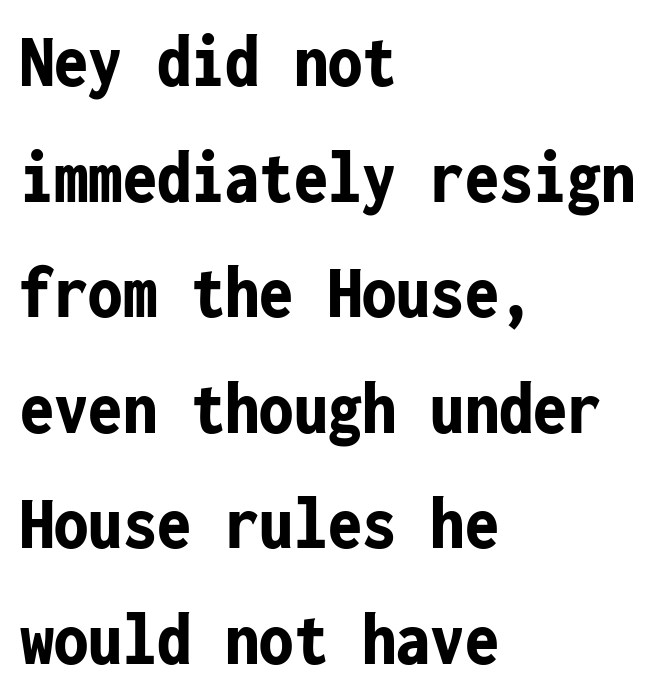
Plain, unruled lines of type. You can tell it's not italic because the verticals are truly vertical. This sample uses a sans-serif face. The compositor pushed each line to the left boundary.
